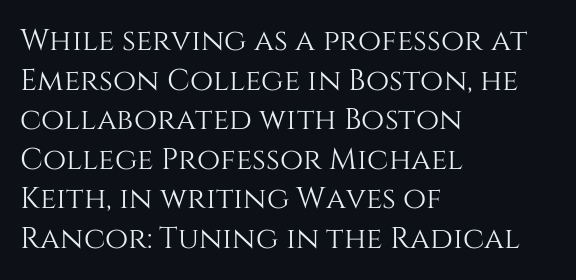
The face used here is proportionally spaced, like ordinary book or web type. If you drew a ruler down the left edge, every line would touch it. Look at the tracking — it's just the regular setting, nothing added. Summary of vertical rhythm: regular, with standard interline spacing. Descenders hang freely into open space.
